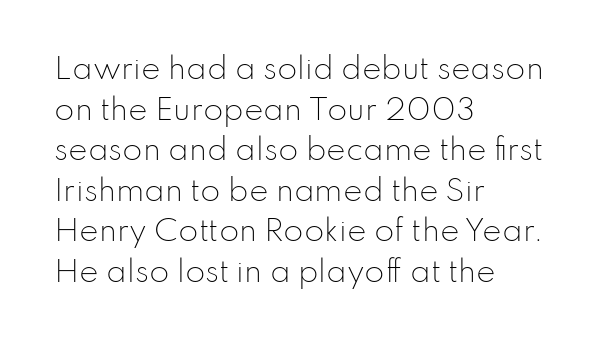
The image shows 29 px light sans-serif type, upright; set left-aligned, normal line spacing (1.4x), normal letter spacing, not underlined; low stroke contrast and a small x-height.
